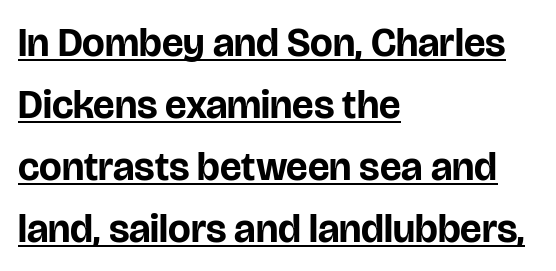
The block of text has a typical density, with ordinary space between rows. The paragraph has a hard left edge and a soft right edge. Underlining? Definitely there. I'd describe the lettering as bold — thick and assertive. The typography opts for an upright posture over an oblique one. Do the characters align in a grid? No, the font is proportional.
